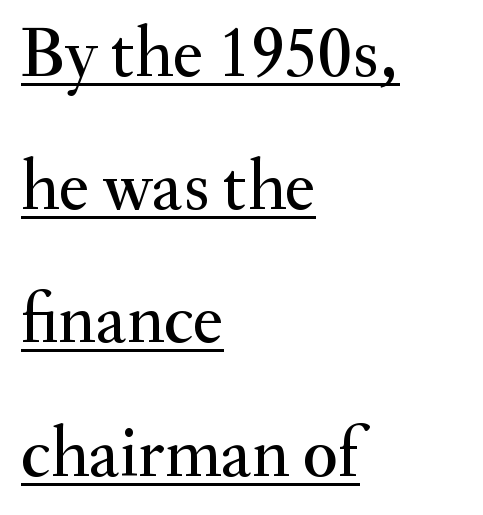
Q: Is the text italic (slanted)? A: No, it is upright.
Q: Is the typeface a serif or a sans-serif typeface? A: Serif.
Q: Is the text underlined? A: Yes.
Q: How is the paragraph aligned? A: Left-aligned.
Q: Is the spacing between letters normal or unusually wide? A: Normal.
Q: Width (condensed, normal, or wide)? A: Normal.
Q: Stroke contrast? A: Medium.
Q: x-height? A: Small.
Q: Monospaced? A: No.
